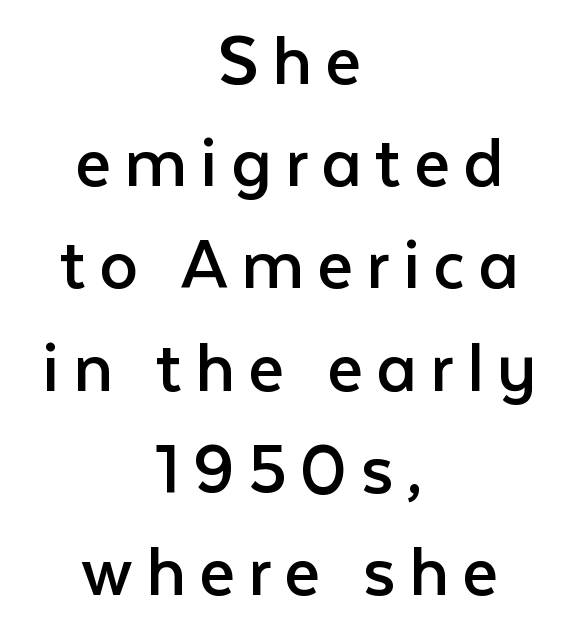
Q: Is the text bold? A: No.
Q: Is the text italic (slanted)? A: No, it is upright.
Q: Is the typeface a serif or a sans-serif typeface? A: Sans-serif.
Q: Is the text underlined? A: No.
Q: How is the paragraph aligned? A: Centered.
Q: Is the spacing between lines tight, normal or loose? A: Normal.
Q: Width (condensed, normal, or wide)? A: Normal.
Q: Stroke contrast? A: Low.
Q: x-height? A: Medium.
Q: Monospaced? A: No.
